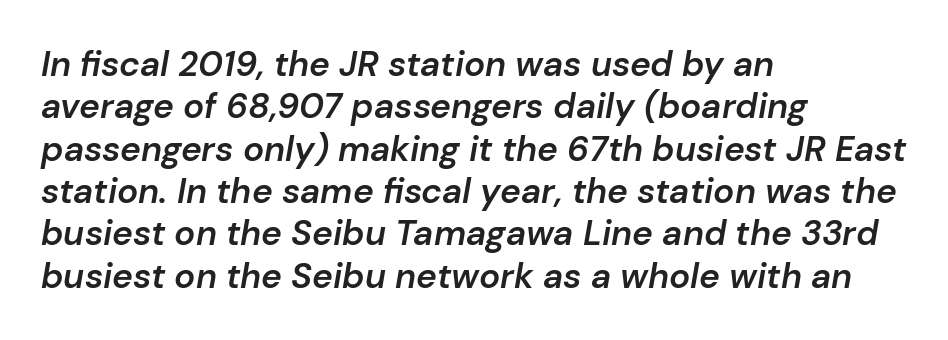
{"italic": "yes", "lean": "right", "slant_degrees": 10, "bold": "semi", "weight": "semibold", "width": "normal", "stroke_contrast": "low", "x_height": "medium", "monospaced": "no", "underline": "no", "align": "left", "line_spacing_ratio": 1.21, "letter_spacing": "normal", "letter_spacing_em": 0.0, "glyph_px": 35}
